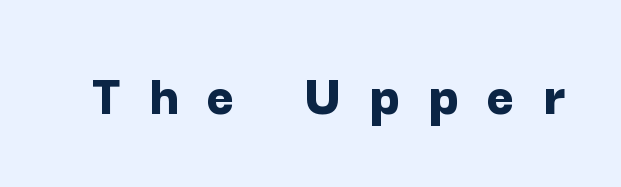
The area under the type is left untouched. These lines are rendered in a variable-pitch font. Style check: upright. Look at the stroke-to-counter ratio: heavy, a bold. This sample uses expanded letter spacing, leaving extra air between glyphs. Serifs: no, the terminals of the letterforms are clean.
